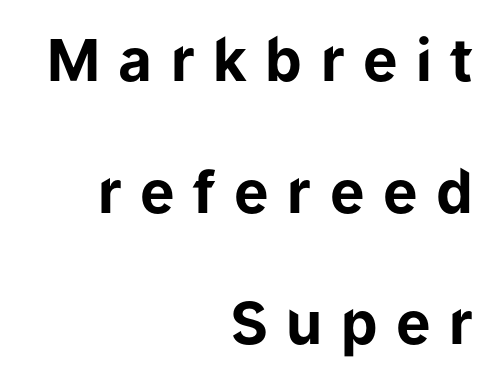
{"serif": "no", "italic": "no", "bold": "yes", "weight": "bold", "width": "normal", "stroke_contrast": "low", "x_height": "medium", "monospaced": "no", "underline": "no", "align": "right", "line_spacing": "loose", "line_spacing_ratio": 2.27, "letter_spacing": "wide", "letter_spacing_em": 0.32, "glyph_px": 58}
